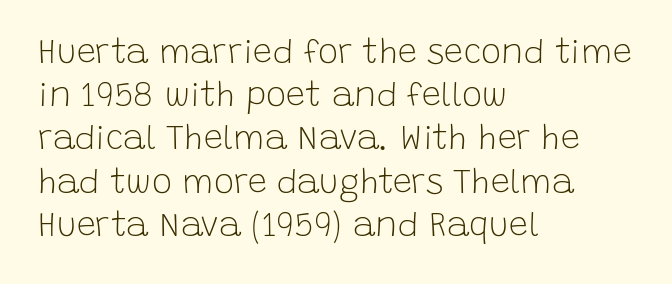
The image shows 34 px light sans-serif type, upright; set left-aligned, normal line spacing (1.27x), normal letter spacing, not underlined; low stroke contrast and a large x-height.
